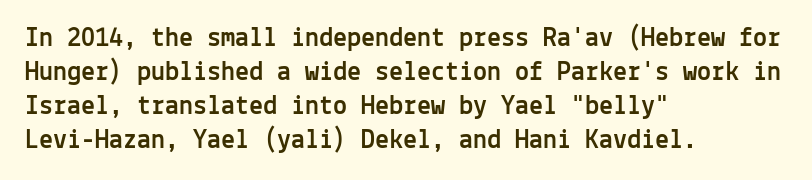
What kind of face is this? One without serifs — a sans. Honestly, there is no underline to notice here at all. These lines are rendered in a fixed-pitch font. This sample uses an upright cut, with every glyph sitting square on the baseline.
